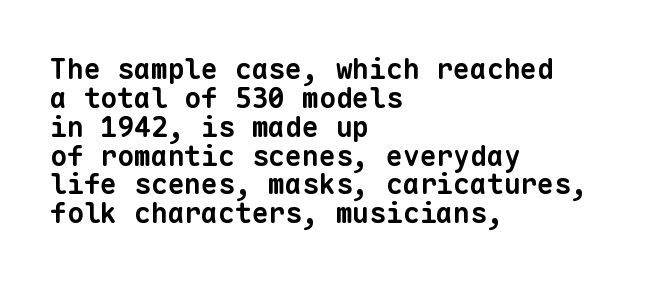
{"serif": "no", "bold": "yes", "weight": "bold", "width": "normal", "stroke_contrast": "low", "x_height": "medium", "monospaced": "yes", "underline": "no", "align": "left", "line_spacing": "tight", "line_spacing_ratio": 1.03, "letter_spacing": "normal", "letter_spacing_em": 0.0, "glyph_px": 28}
